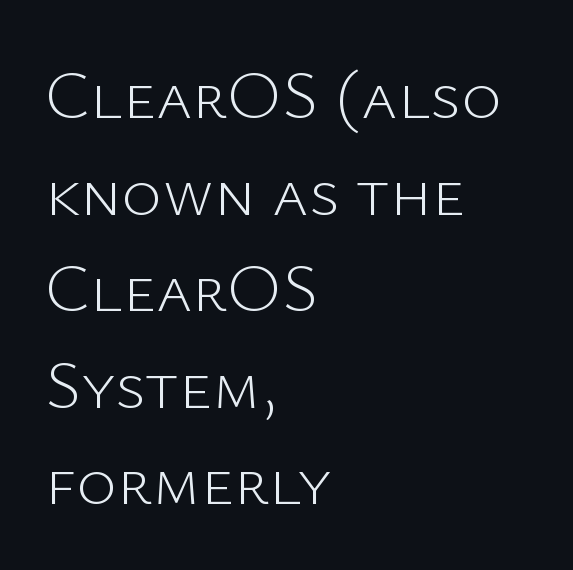
The image shows 69 px light sans-serif type, upright; set left-aligned, normal line spacing (1.4x), normal letter spacing, not underlined; low stroke contrast and a medium x-height.
